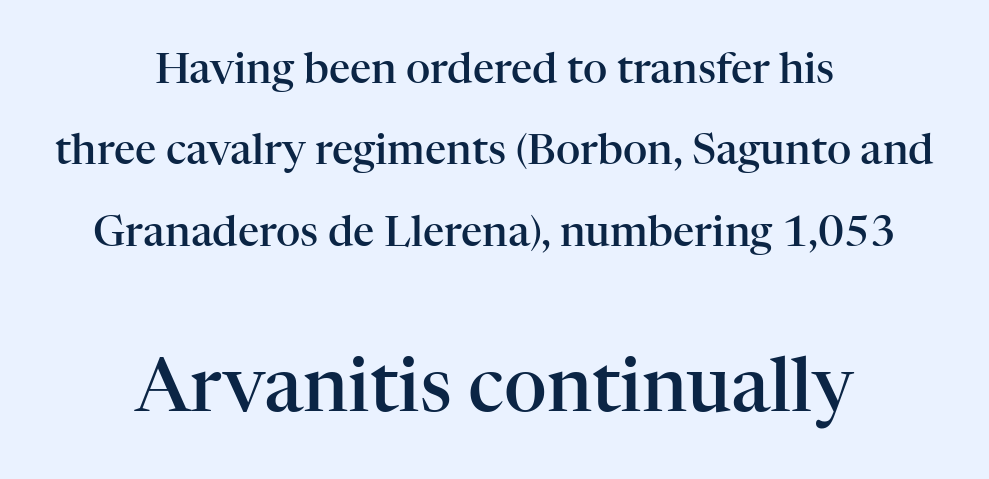
{"serif": "yes", "italic": "no", "bold": "semi", "weight": "semibold", "width": "normal", "stroke_contrast": "high", "x_height": "medium", "monospaced": "no", "underline": "no", "align": "center", "line_spacing": "loose", "line_spacing_ratio": 1.94, "letter_spacing": "normal", "letter_spacing_em": 0.0, "larger_block": "second", "size_ratio": 1.76, "glyph_px": 74}
